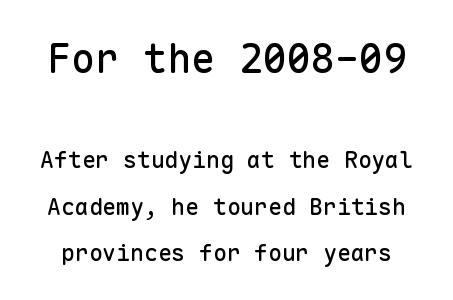
{"serif": "no", "italic": "no", "width": "normal", "stroke_contrast": "low", "x_height": "medium", "monospaced": "yes", "underline": "no", "line_spacing": "loose", "line_spacing_ratio": 2.01, "letter_spacing": "normal", "letter_spacing_em": 0.0, "larger_block": "first", "size_ratio": 1.74, "glyph_px": 40}
